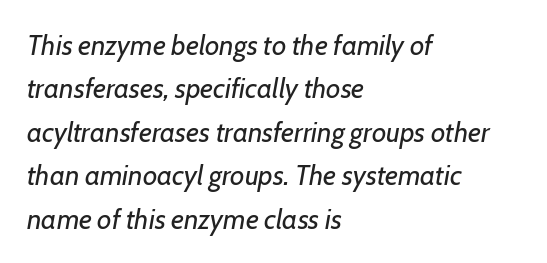
{"italic": "yes", "lean": "right", "slant_degrees": 7, "bold": "no", "weight": "regular", "width": "normal", "stroke_contrast": "low", "x_height": "medium", "monospaced": "no", "underline": "no", "align": "left", "line_spacing": "normal", "line_spacing_ratio": 1.55, "letter_spacing": "normal", "letter_spacing_em": 0.0, "glyph_px": 28}
